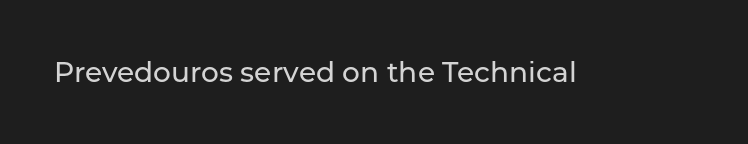
Q: Is the text italic (slanted)? A: No, it is upright.
Q: Is the typeface a serif or a sans-serif typeface? A: Sans-serif.
Q: Is the text underlined? A: No.
Q: Is the spacing between letters normal or unusually wide? A: Normal.
Q: Width (condensed, normal, or wide)? A: Normal.
Q: Stroke contrast? A: Low.
Q: x-height? A: Medium.
Q: Monospaced? A: No.
